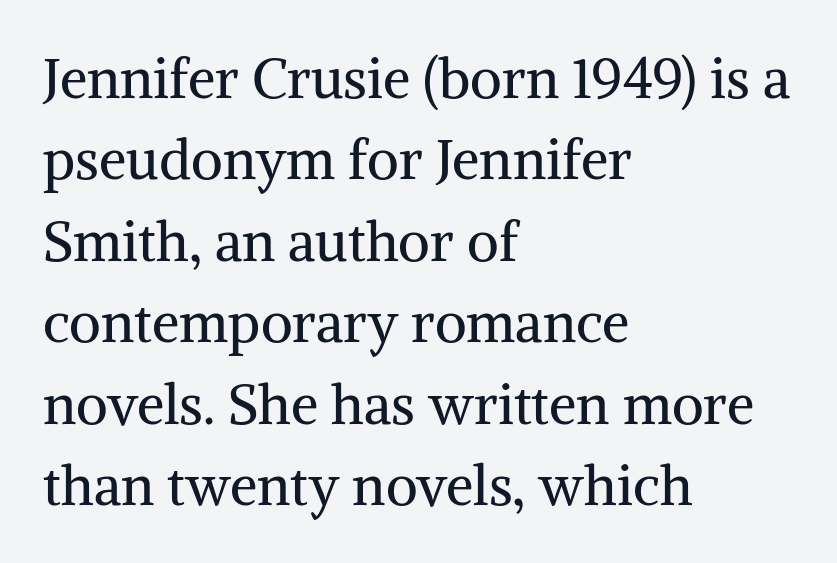
{"serif": "yes", "italic": "no", "bold": "no", "weight": "regular", "width": "normal", "stroke_contrast": "medium", "x_height": "medium", "monospaced": "no", "underline": "no", "align": "left", "line_spacing": "normal", "line_spacing_ratio": 1.48, "letter_spacing": "normal", "letter_spacing_em": 0.0, "glyph_px": 55}
